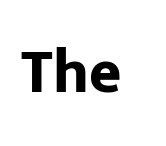
The glyphs are unaccompanied by any horizontal stroke below them. You'd pick this weight for a headline — it's a proper bold. The rendering keeps characters at their native spacing. Note: no serifs on the glyphs. Tall strokes in this sample are plumb rather than angled. This sample has the flowing, uneven cadence of proportional lettering.
